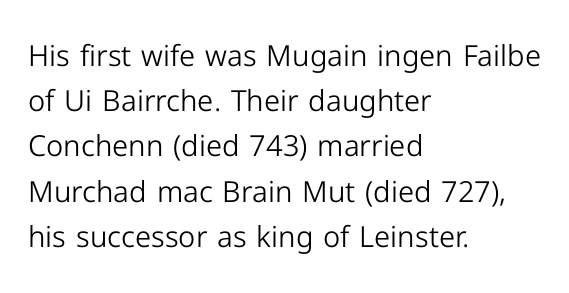
The image shows 29 px light sans-serif type, upright; set left-aligned, normal line spacing (1.56x), normal letter spacing, not underlined; low stroke contrast and a medium x-height.
